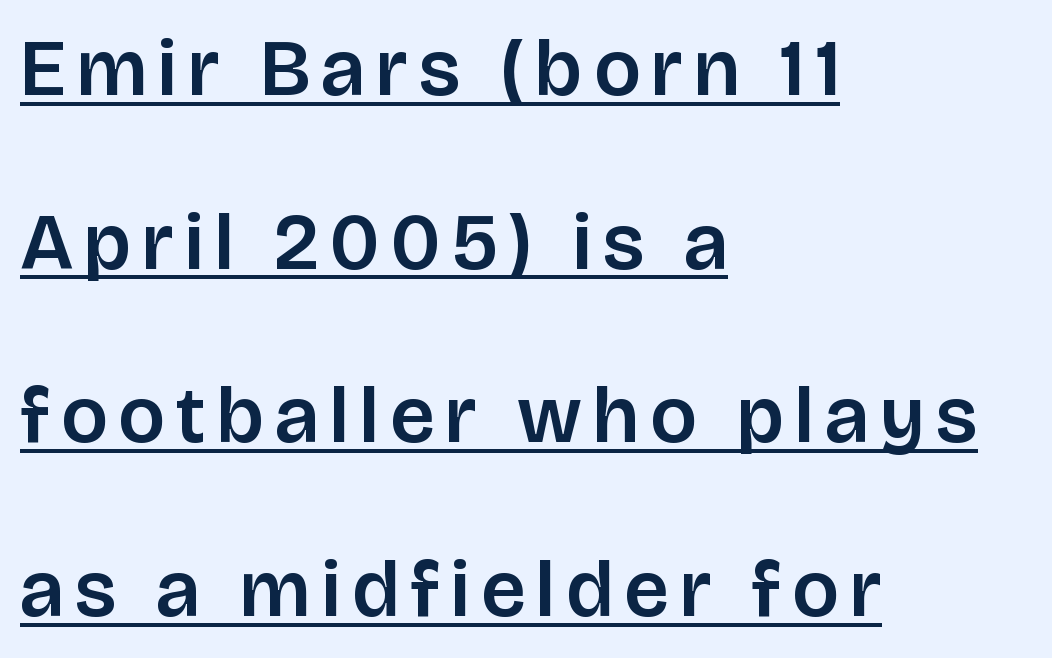
Alignment: flush left. The rendering uses natural spacing where letterforms have individual widths. Widely set lines give the paragraph a tall, airy silhouette. The lettering is marked with a stroke running underneath it. The glyphs in this specimen are sans serif. It's the straight-up-and-down kind of type.
